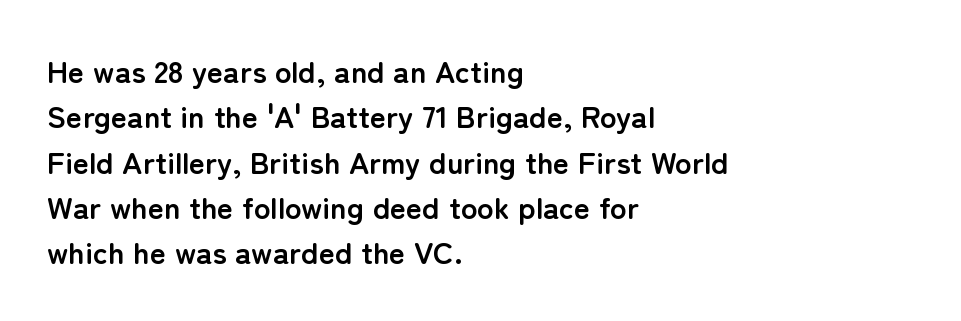
Is this a sans? Yes — the strokes have no serifs. Check under the words: just untouched page. Every letter is thick-stroked: bold, no question. The letters stand straight up with perfectly vertical stems. Here the glyphs are tracked normally, forming tight word shapes.
